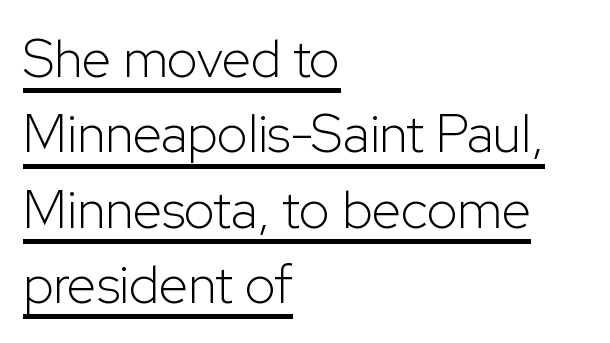
This sample uses plain, unmodified letter spacing. Does the lettering tilt? It doesn't — this is upright. If you drew a ruler down the left edge, every line would touch it. The characters display no serif detailing; their extremities are plain. Think of a printed novel: that variable character pitch is what you see here. Summary of vertical rhythm: regular, with standard interline spacing.
